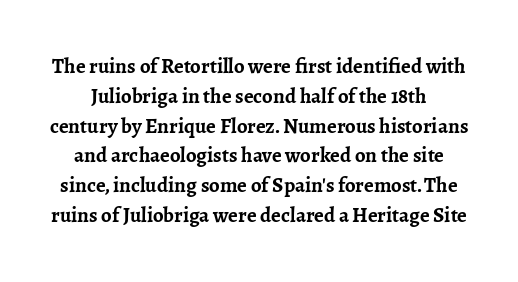
{"italic": "no", "bold": "yes", "underline": "no", "line_spacing": "normal", "line_spacing_ratio": 1.42, "letter_spacing": "normal", "letter_spacing_em": 0.0, "glyph_px": 21}
